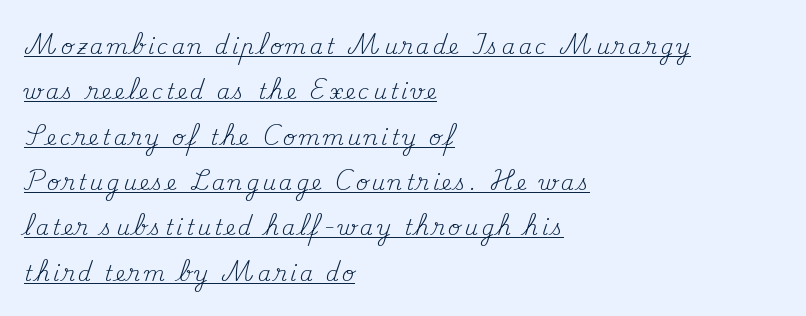
Emphasis is given by a line drawn under the lettering. Heft: none added — not bold. The paragraph has a hard left edge and a soft right edge. Interline gaps are noticeably wide in this sample.
